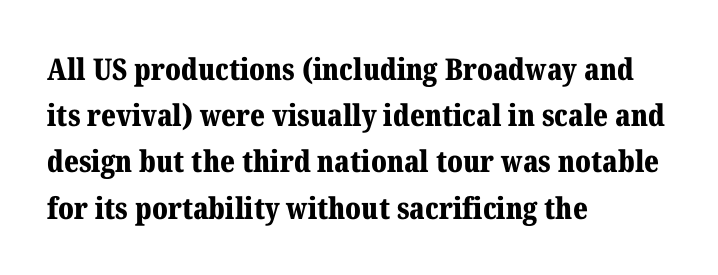
{"serif": "yes", "italic": "no", "bold": "yes", "weight": "bold", "width": "normal", "stroke_contrast": "medium", "x_height": "medium", "monospaced": "no", "underline": "no", "align": "left", "line_spacing": "normal", "line_spacing_ratio": 1.54, "letter_spacing": "normal", "letter_spacing_em": 0.0, "glyph_px": 30}
